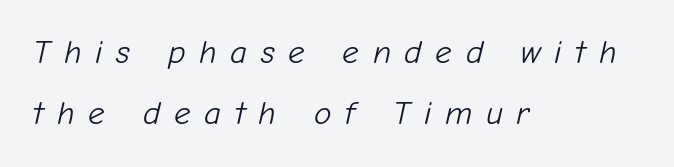
{"italic": "yes", "lean": "right", "slant_degrees": 12, "bold": "no", "weight": "light", "width": "normal", "stroke_contrast": "low", "x_height": "medium", "monospaced": "no", "underline": "no", "align": "left", "line_spacing_ratio": 1.86, "letter_spacing": "wide", "letter_spacing_em": 0.41, "glyph_px": 33}
